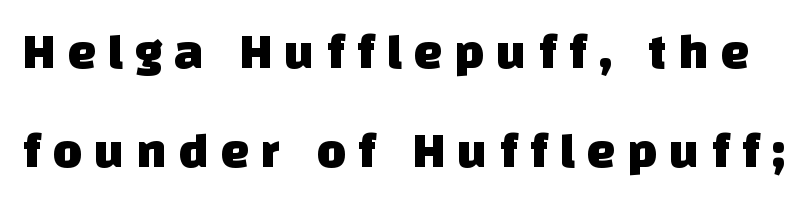
Q: Is the typeface a serif or a sans-serif typeface? A: Sans-serif.
Q: Is the text underlined? A: No.
Q: Is the spacing between letters normal or unusually wide? A: Unusually wide.
Q: Is the spacing between lines tight, normal or loose? A: Loose.
Q: Width (condensed, normal, or wide)? A: Normal.
Q: Stroke contrast? A: Low.
Q: x-height? A: Large.
Q: Monospaced? A: No.
